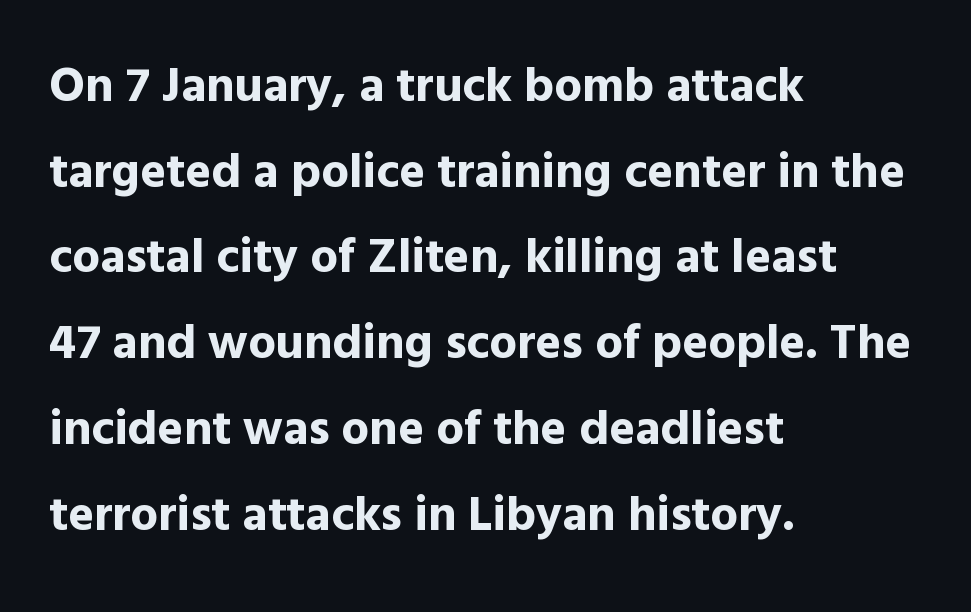
The image shows 49 px bold sans-serif type, upright; set left-aligned, line spacing 1.75x, normal letter spacing, not underlined; a medium x-height.
